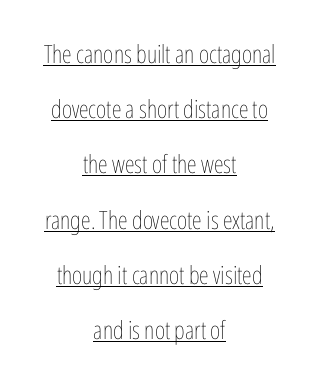
The font sits on the lighter half of the weight spectrum, regular included. Vertically, the passage feels expansive, rows floating well apart. This is underlined copy, the kind a proofreader might mark for attention. The paragraph shown floats in the horizontal middle.
